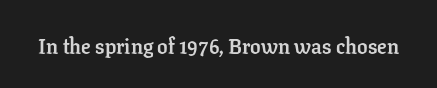
{"italic": "no", "bold": "yes", "underline": "no", "letter_spacing": "normal", "letter_spacing_em": 0.0, "glyph_px": 21}
